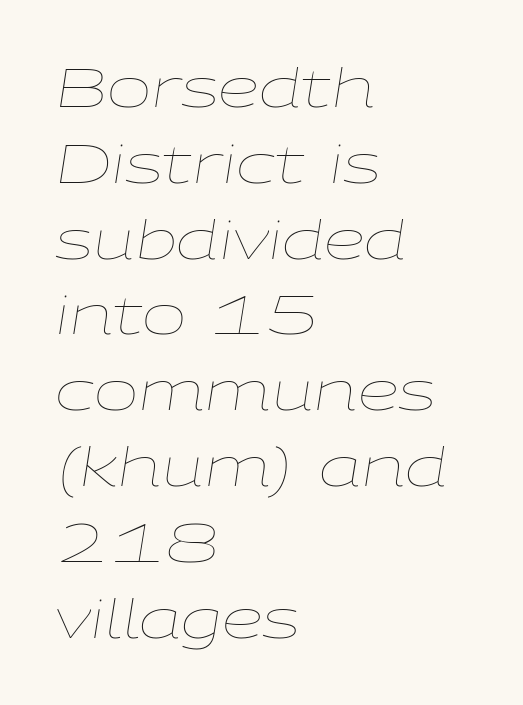
Q: Is the text bold? A: No.
Q: Is the text italic (slanted)? A: Yes, it leans right by about 9 degrees.
Q: Is the text underlined? A: No.
Q: How is the paragraph aligned? A: Left-aligned.
Q: Is the spacing between letters normal or unusually wide? A: Normal.
Q: Is the spacing between lines tight, normal or loose? A: Normal.
Q: Width (condensed, normal, or wide)? A: Wide.
Q: Stroke contrast? A: Low.
Q: x-height? A: Medium.
Q: Monospaced? A: No.
